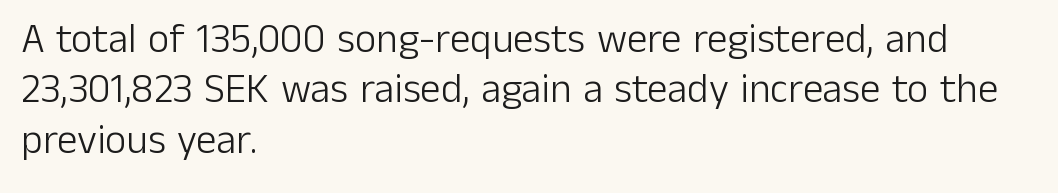
One-word summary of the alignment: left. These lines are rendered in a variable-pitch font. Spacing between characters is what you'd get straight out of the box. Summary of weight: not heavy and not bold. Ordinary non-slanted type is in use. Look at the bottom of the vertical strokes: they stop flat, with no serifs.
